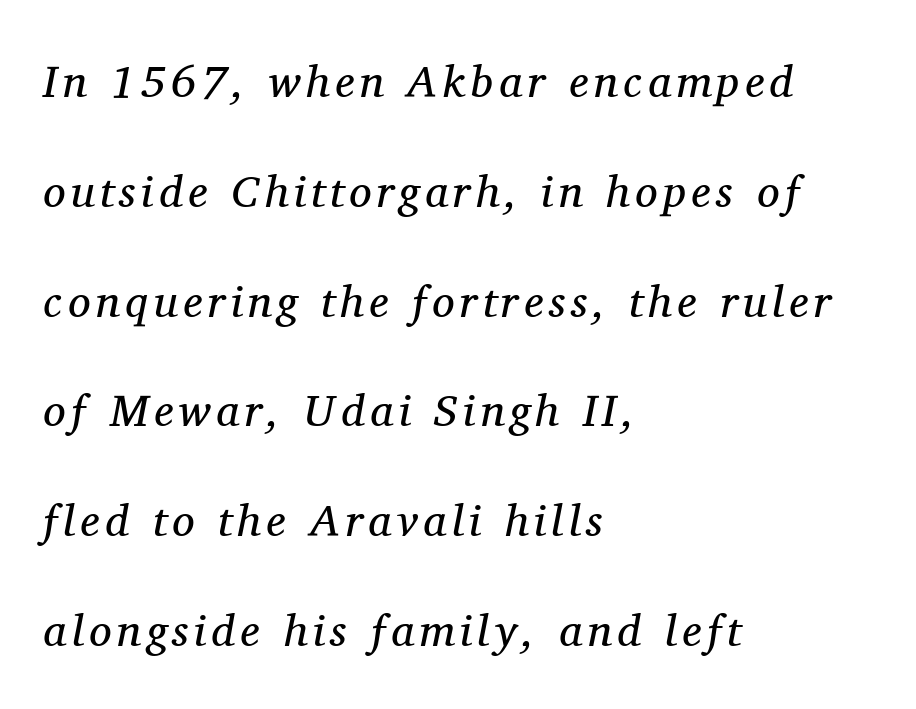
The image shows 45 px regular-weight serif type, italic (leaning right); set left-aligned, loose line spacing (2.44x), not underlined; medium stroke contrast and a medium x-height.
